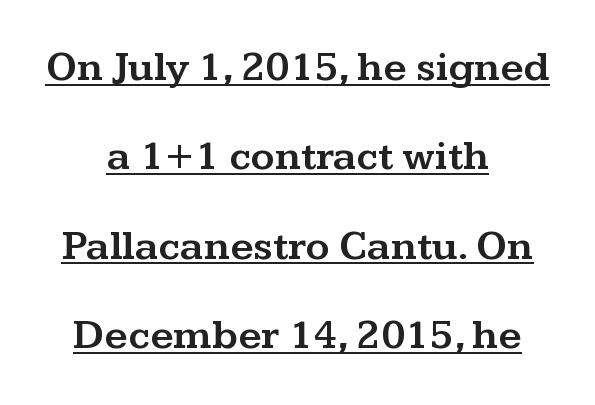
Typeset on center — no edge is straight. These lines stand farther apart than default settings would place them. Each letter keeps its own natural width here, so spacing adapts to shape. No extra tracking has been applied to these lines.
